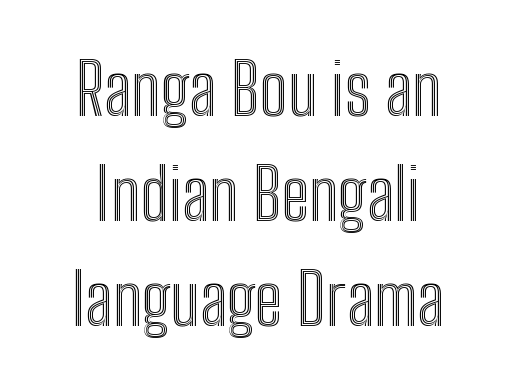
Q: Is the text italic (slanted)? A: No, it is upright.
Q: Is the text underlined? A: No.
Q: Is the spacing between letters normal or unusually wide? A: Normal.
Q: Is the spacing between lines tight, normal or loose? A: Normal.
Q: Width (condensed, normal, or wide)? A: Condensed.
Q: x-height? A: Medium.
Q: Monospaced? A: No.
